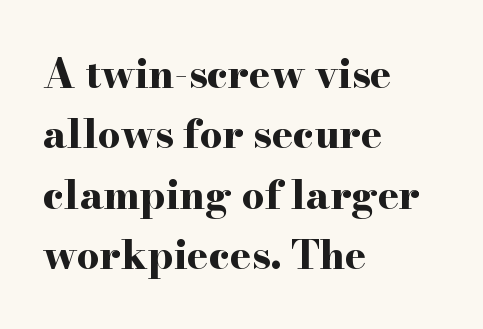
{"serif": "yes", "italic": "no", "bold": "yes", "weight": "bold", "width": "wide", "stroke_contrast": "high", "x_height": "small", "monospaced": "no", "underline": "no", "align": "left", "line_spacing": "normal", "line_spacing_ratio": 1.51, "letter_spacing": "normal", "letter_spacing_em": 0.0, "glyph_px": 40}
